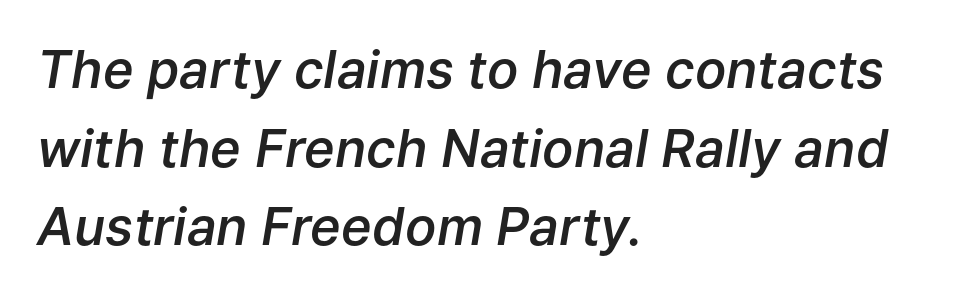
The image shows 52 px semibold type, italic (leaning right); set left-aligned, normal line spacing (1.51x), normal letter spacing, not underlined; low stroke contrast and a medium x-height.
